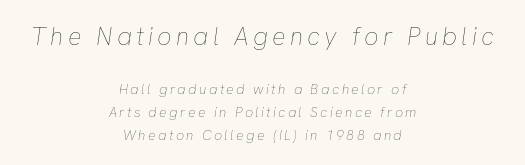
Is the stroke heavy? The answer is a plain regular-or-lighter. This block has exactly the height ordinary leading produces. The text carries the slant typical of an italic or oblique font. Glance below the letters and you will spot only blank space. Caption: upper text group enlarged, lower text group reduced. Neither beginnings nor endings align; midpoints do.
